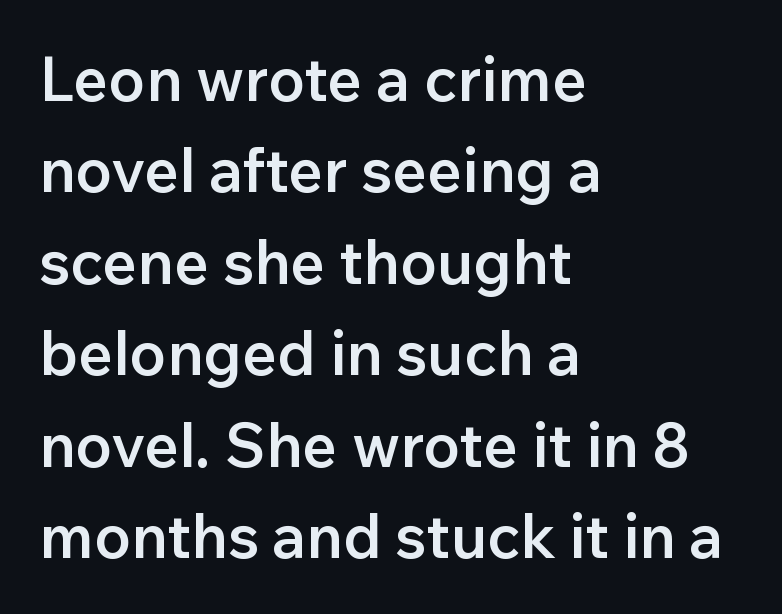
The image shows 61 px semibold sans-serif type, upright; set left-aligned, normal line spacing (1.5x), normal letter spacing, not underlined; low stroke contrast and a medium x-height.
